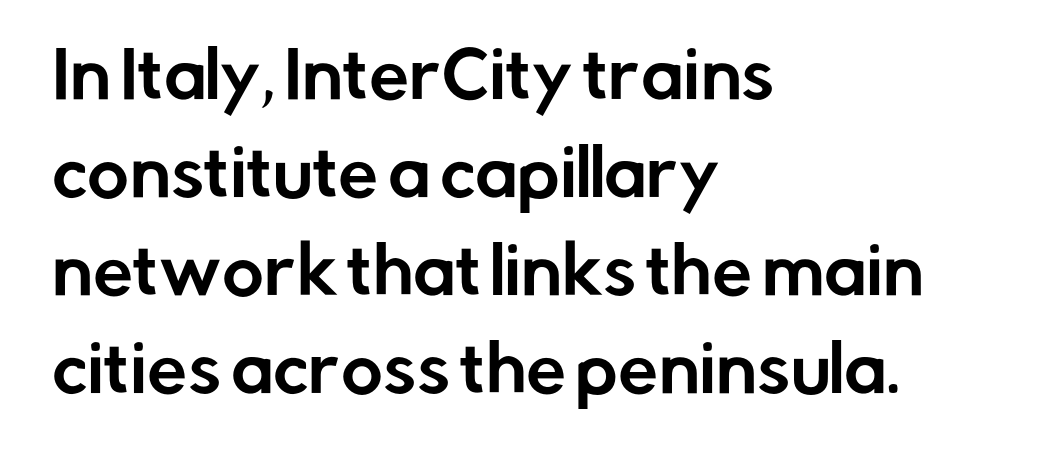
Underlining? Definitely not there. Tracking here is standard; glyphs follow each other at the usual distance. Each letter keeps its own natural width here, so spacing adapts to shape. Style check: upright.
